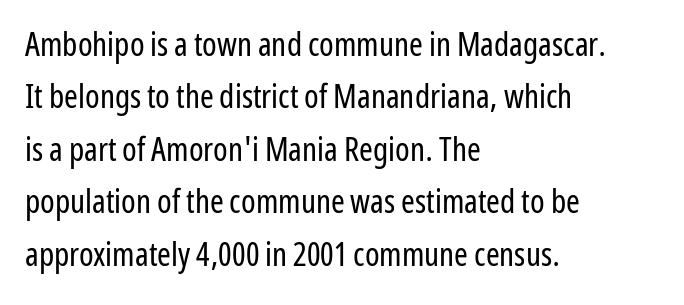
Every character sits straight up, as roman type does. Horizontal bands of white between lines are of average thickness. Horizontally, the lines are justified to the leading edge only. The face used here is proportionally spaced, like ordinary book or web type. These lines are composed in type without serifs.
